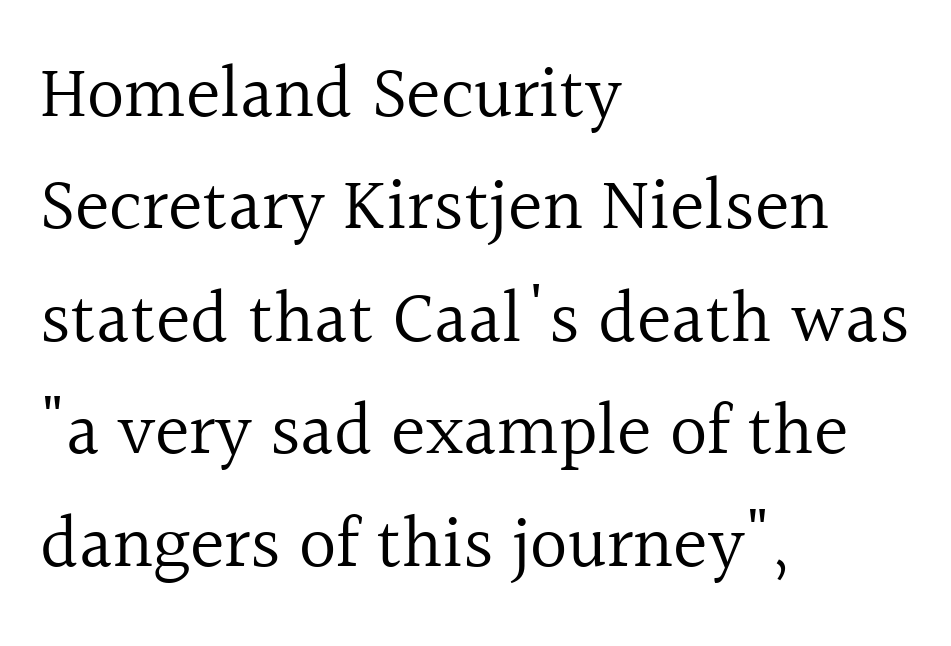
The setting favours the left margin, as ordinary paragraphs usually do. Regarding leading, the lines here are spaced in the standard way. This sample has the flowing, uneven cadence of proportional lettering. The strokes carry an ordinary text weight at most. Rule under the text: the space is simply empty. Style check: upright.
